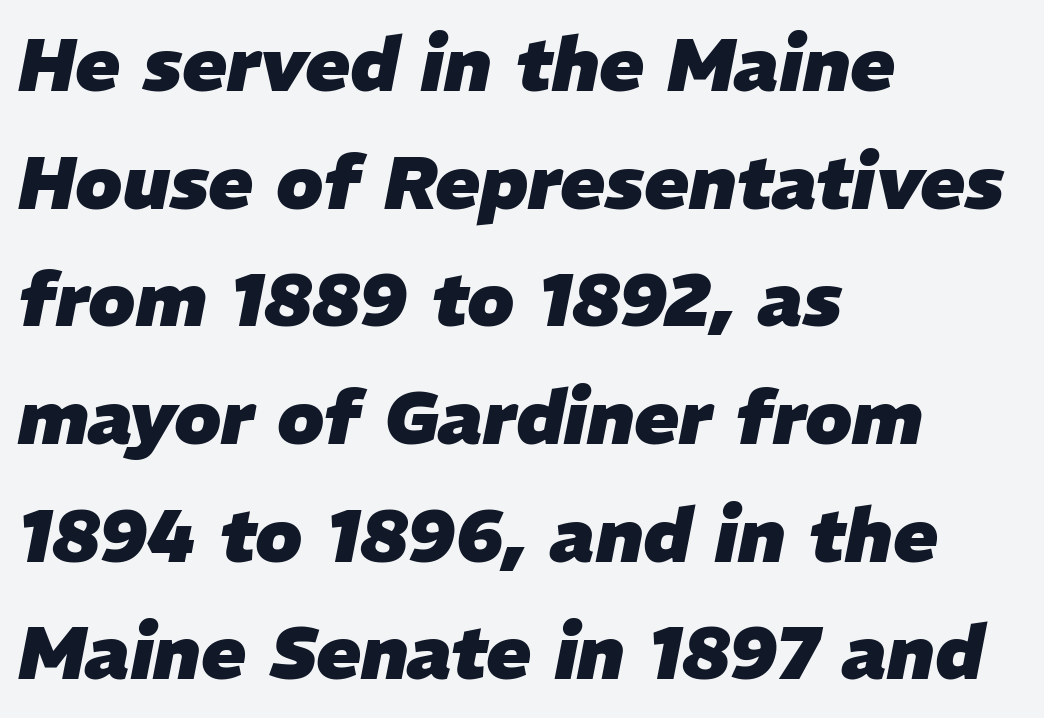
Q: Is the text bold? A: Yes.
Q: Is the text italic (slanted)? A: Yes, it leans right by about 11 degrees.
Q: Is the text underlined? A: No.
Q: How is the paragraph aligned? A: Left-aligned.
Q: Is the spacing between letters normal or unusually wide? A: Normal.
Q: Is the spacing between lines tight, normal or loose? A: Normal.
Q: Width (condensed, normal, or wide)? A: Normal.
Q: Stroke contrast? A: Low.
Q: x-height? A: Medium.
Q: Monospaced? A: No.
